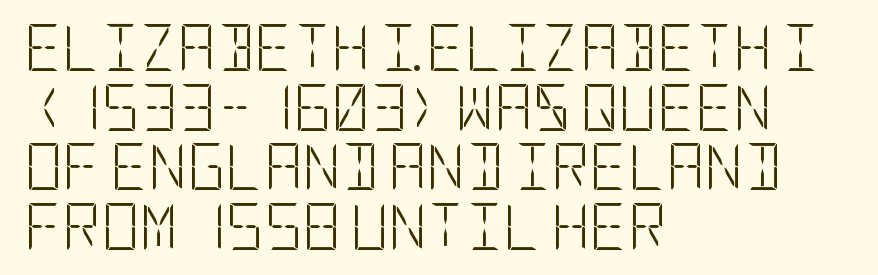
{"serif": "no", "italic": "no", "bold": "no", "weight": "light", "width": "condensed", "stroke_contrast": "low", "x_height": "large", "underline": "no", "align": "left", "line_spacing": "normal", "line_spacing_ratio": 1.27, "letter_spacing": "normal", "letter_spacing_em": 0.0, "glyph_px": 47}
